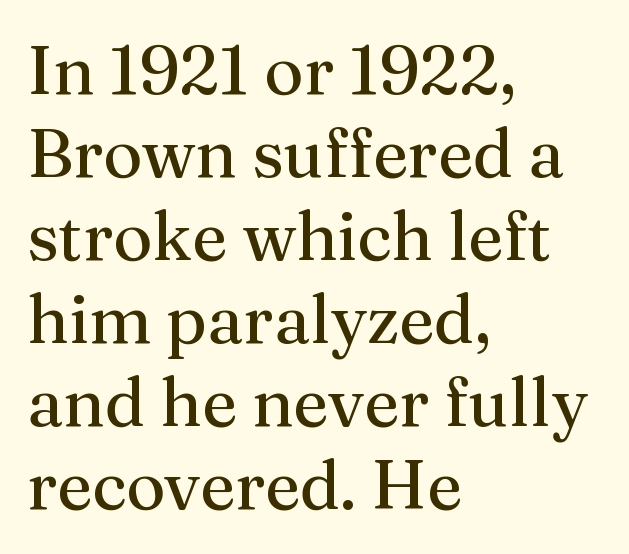
Q: Is the text bold? A: No.
Q: Is the text italic (slanted)? A: No, it is upright.
Q: Is the typeface a serif or a sans-serif typeface? A: Serif.
Q: Is the text underlined? A: No.
Q: How is the paragraph aligned? A: Left-aligned.
Q: Is the spacing between letters normal or unusually wide? A: Normal.
Q: Width (condensed, normal, or wide)? A: Normal.
Q: Stroke contrast? A: Medium.
Q: x-height? A: Medium.
Q: Monospaced? A: No.
